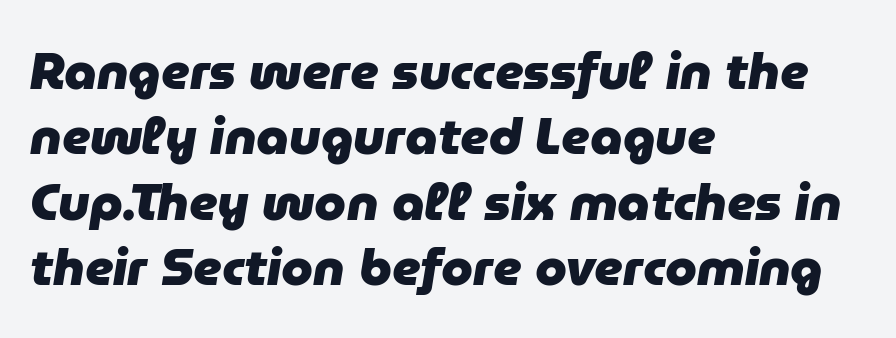
Q: Is the text bold? A: Yes.
Q: Is the text italic (slanted)? A: Yes, it leans right by about 9 degrees.
Q: Is the text underlined? A: No.
Q: How is the paragraph aligned? A: Left-aligned.
Q: Is the spacing between letters normal or unusually wide? A: Normal.
Q: Is the spacing between lines tight, normal or loose? A: Normal.
Q: Width (condensed, normal, or wide)? A: Normal.
Q: Stroke contrast? A: Low.
Q: x-height? A: Medium.
Q: Monospaced? A: No.
